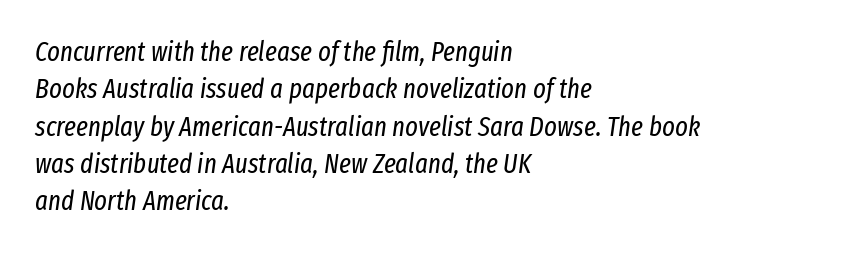
Q: Is the text bold? A: No.
Q: Is the text italic (slanted)? A: Yes, it leans right by about 8 degrees.
Q: Is the text underlined? A: No.
Q: How is the paragraph aligned? A: Left-aligned.
Q: Is the spacing between letters normal or unusually wide? A: Normal.
Q: Is the spacing between lines tight, normal or loose? A: Normal.
